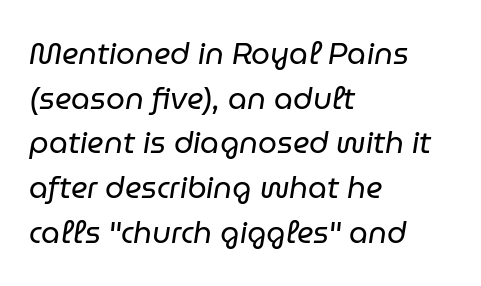
Interline gaps are of average width in this sample. These lines are rendered in a variable-pitch font. Tall strokes in this sample are angled rather than plumb. All the whitespace from short lines collects on the right. Clear beneath every line of the passage.
